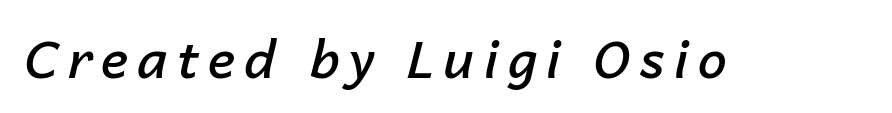
Stroke thickness is moderately raised; the sample reads as semibold. The text carries the slant typical of an italic or oblique font. The rendering uses natural spacing where letterforms have individual widths. Lines of text with bare space underneath.
